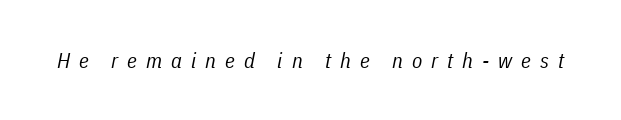
The image shows 21 px text type, italic (leaning right); set unusually wide letter spacing (+0.43 em), not underlined.
